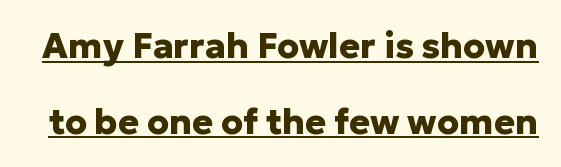
The image shows 35 px heavy sans-serif type, upright; set loose line spacing (2.16x), normal letter spacing, underlined; low stroke contrast and a medium x-height.
